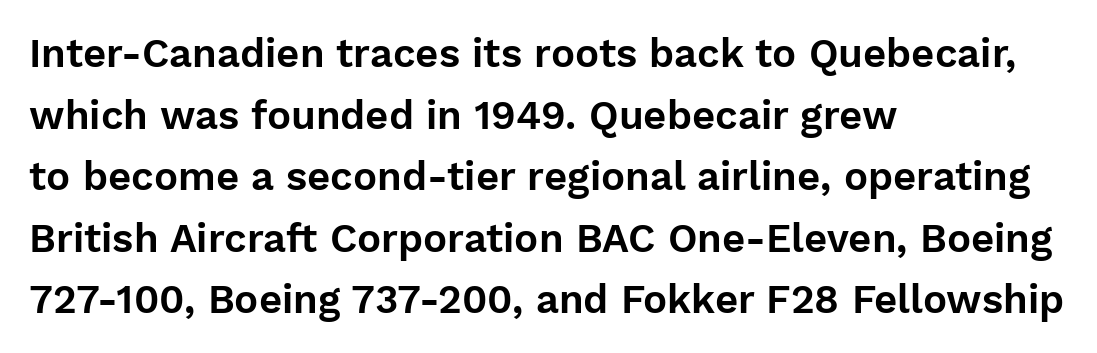
The image shows 40 px sans-serif type, upright; set left-aligned, normal line spacing (1.54x), normal letter spacing, not underlined; low stroke contrast and a medium x-height.
